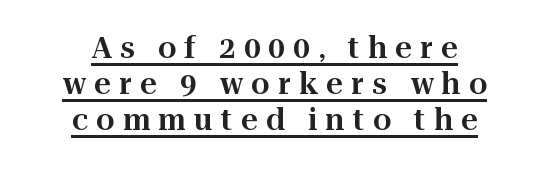
Note the varied advance widths — an 'i' is clearly narrower than an 'm'. One glance says typical: line gaps are just what's usual. Does a line run under the words? Yes, clearly. This rendering widens character spacing well past its baseline value. If you folded the block vertically in half, each line would mirror itself in length.
